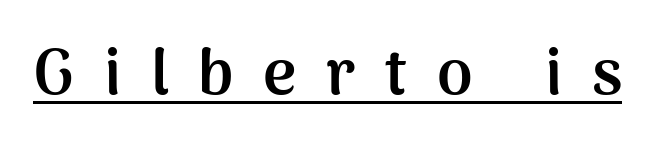
{"serif": "no", "italic": "no", "bold": "yes", "weight": "semibold", "width": "normal", "stroke_contrast": "medium", "x_height": "medium", "monospaced": "no", "underline": "yes", "letter_spacing": "wide", "letter_spacing_em": 0.46, "glyph_px": 64}
